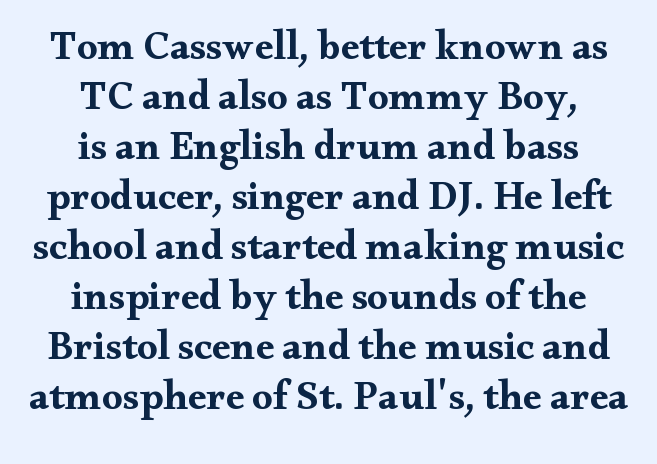
{"serif": "yes", "italic": "no", "bold": "yes", "weight": "bold", "width": "wide", "stroke_contrast": "medium", "x_height": "small", "monospaced": "no", "underline": "no", "align": "center", "line_spacing_ratio": 1.22, "letter_spacing": "normal", "letter_spacing_em": 0.0, "glyph_px": 41}
